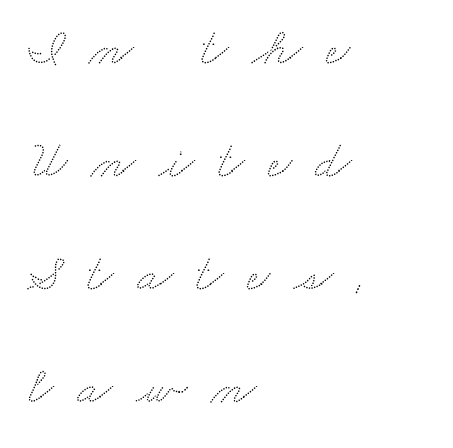
The image shows 52 px wide type; set left-aligned, loose line spacing (2.17x), unusually wide letter spacing (+0.45 em), not underlined; low stroke contrast and a small x-height.
